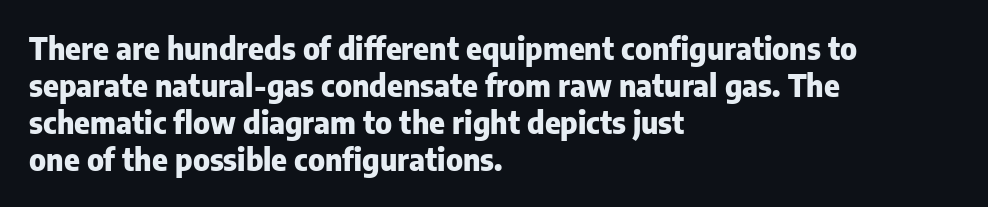
The image shows 30 px heavy sans-serif type, upright; set left-aligned, line spacing 1.23x, normal letter spacing, not underlined; low stroke contrast and a medium x-height.
